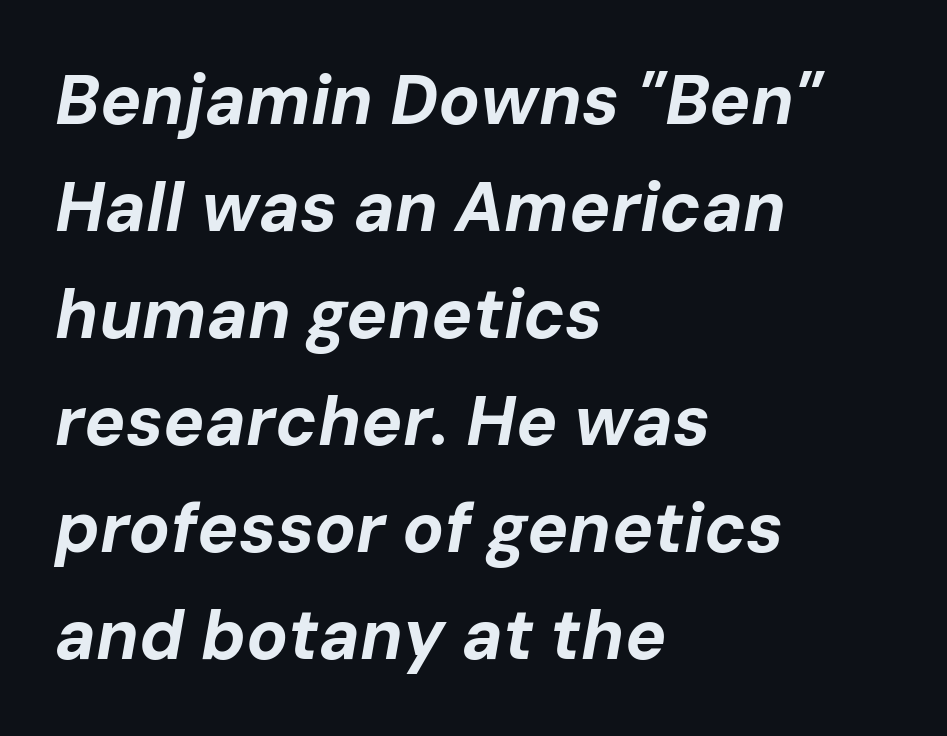
Q: Is the text bold? A: Yes.
Q: Is the text italic (slanted)? A: Yes, it leans right by about 10 degrees.
Q: Is the text underlined? A: No.
Q: How is the paragraph aligned? A: Left-aligned.
Q: Is the spacing between letters normal or unusually wide? A: Normal.
Q: Is the spacing between lines tight, normal or loose? A: Normal.
Q: Width (condensed, normal, or wide)? A: Normal.
Q: Stroke contrast? A: Low.
Q: x-height? A: Medium.
Q: Monospaced? A: No.
